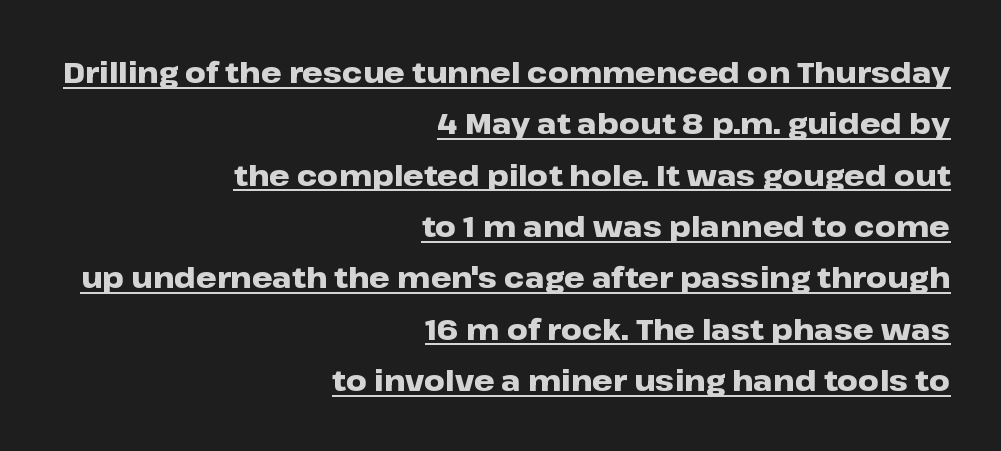
{"serif": "no", "italic": "no", "bold": "yes", "weight": "heavy", "width": "wide", "stroke_contrast": "low", "x_height": "medium", "monospaced": "no", "underline": "yes", "align": "right", "line_spacing_ratio": 1.77, "letter_spacing": "normal", "letter_spacing_em": 0.0, "glyph_px": 29}
